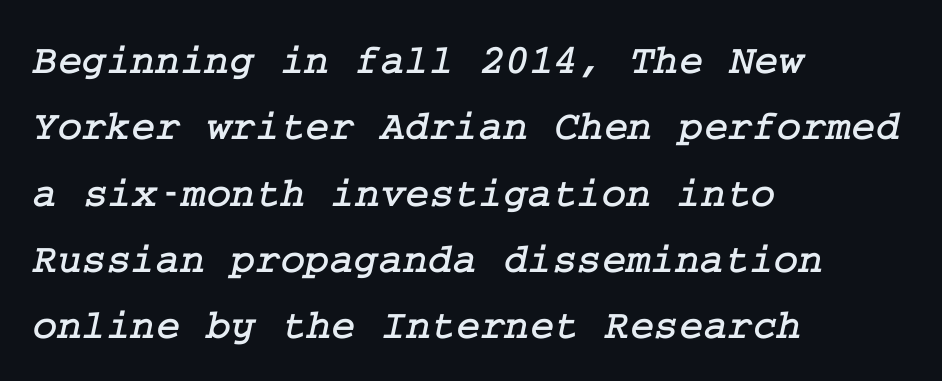
The image shows 42 px serif type; set left-aligned, normal line spacing (1.58x), normal letter spacing, not underlined; low stroke contrast and a medium x-height.
